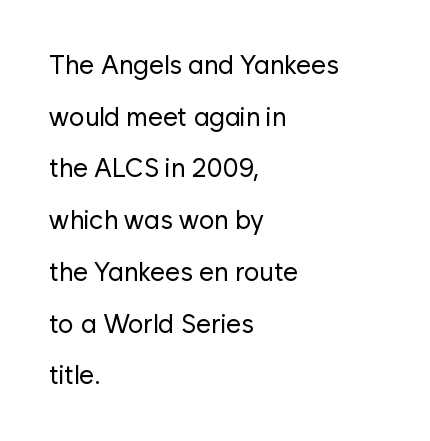
Q: Is the text bold? A: No.
Q: Is the text italic (slanted)? A: No, it is upright.
Q: Is the text underlined? A: No.
Q: How is the paragraph aligned? A: Left-aligned.
Q: Is the spacing between letters normal or unusually wide? A: Normal.
Q: Is the spacing between lines tight, normal or loose? A: Loose.
